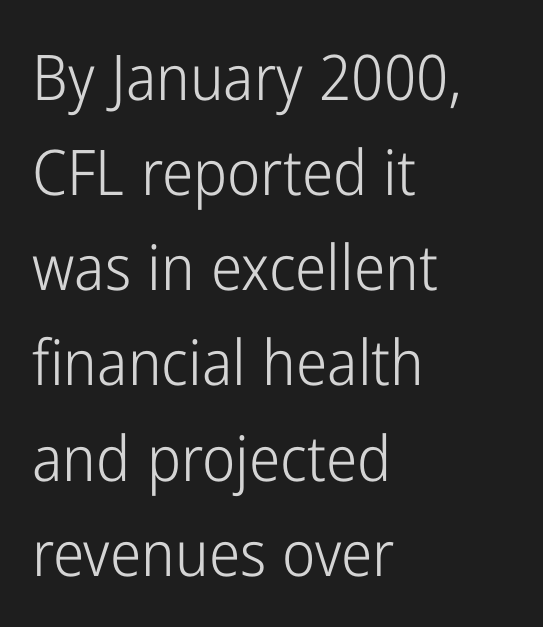
Q: Is the text bold? A: No.
Q: Is the text italic (slanted)? A: No, it is upright.
Q: Is the typeface a serif or a sans-serif typeface? A: Sans-serif.
Q: Is the text underlined? A: No.
Q: How is the paragraph aligned? A: Left-aligned.
Q: Is the spacing between letters normal or unusually wide? A: Normal.
Q: Is the spacing between lines tight, normal or loose? A: Normal.
Q: Width (condensed, normal, or wide)? A: Condensed.
Q: Stroke contrast? A: Low.
Q: x-height? A: Medium.
Q: Monospaced? A: No.
